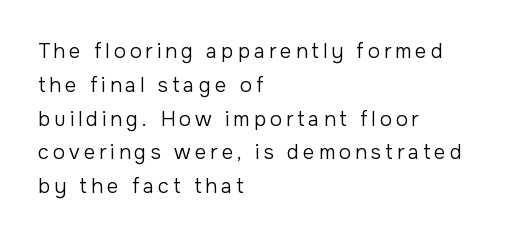
{"italic": "no", "bold": "no", "underline": "no", "align": "left", "line_spacing": "normal", "line_spacing_ratio": 1.69, "letter_spacing": "wide", "letter_spacing_em": 0.2, "glyph_px": 20}
